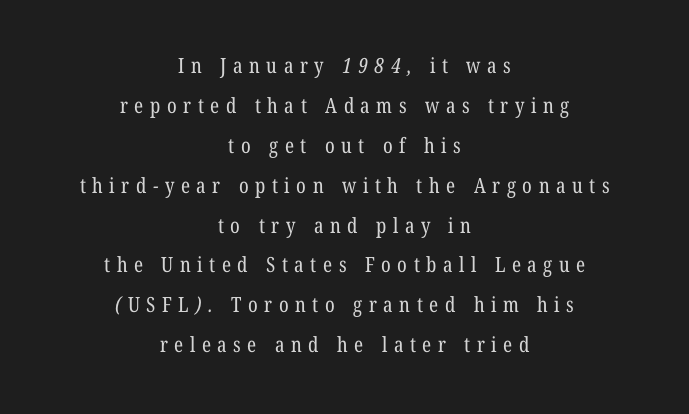
The image shows 21 px text type; set centered, loose line spacing (1.9x), unusually wide letter spacing (+0.31 em), not underlined.
